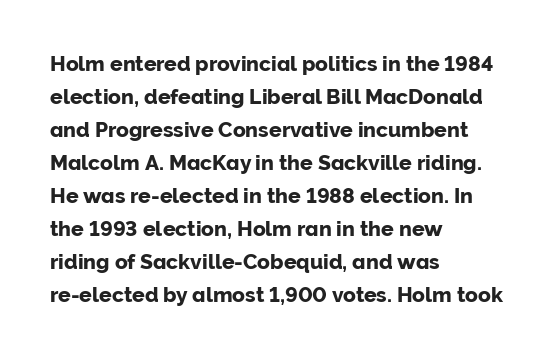
{"italic": "no", "underline": "no", "align": "left", "line_spacing": "normal", "line_spacing_ratio": 1.57, "letter_spacing": "normal", "letter_spacing_em": 0.0, "glyph_px": 21}
